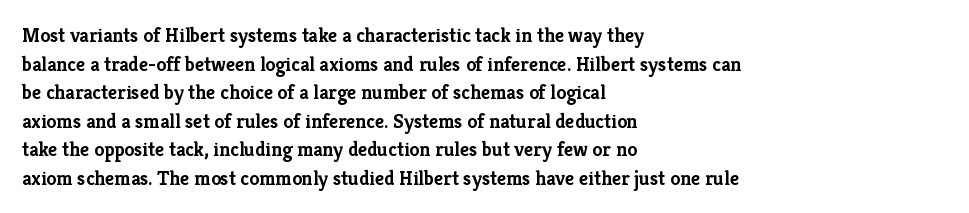
Q: Is the text bold? A: Yes.
Q: Is the text italic (slanted)? A: No, it is upright.
Q: Is the text underlined? A: No.
Q: How is the paragraph aligned? A: Left-aligned.
Q: Is the spacing between letters normal or unusually wide? A: Normal.
Q: Is the spacing between lines tight, normal or loose? A: Normal.
